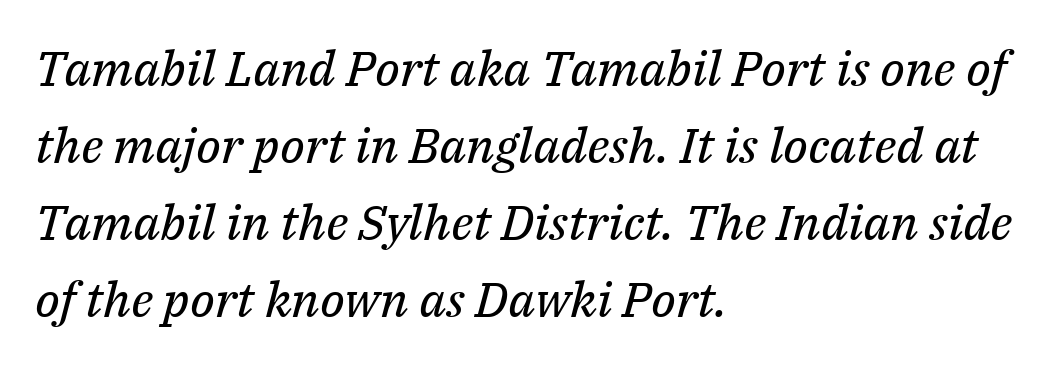
Honestly, the row spacing looks completely unremarkable. The paragraph shown leans on its left margin. Observe the serifs anchoring each vertical stroke in this sample. Stems here are at most as thick as an everyday book face. Every character sits at an angle, as italics do.
